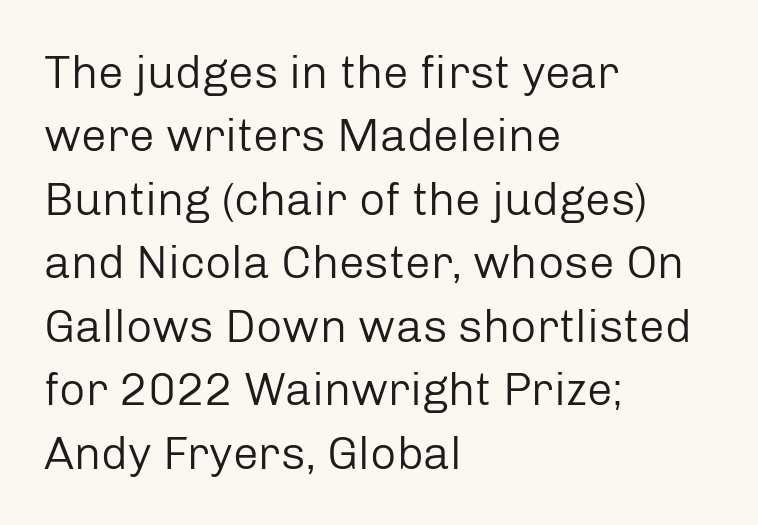
{"serif": "no", "italic": "no", "bold": "no", "weight": "regular", "width": "normal", "stroke_contrast": "low", "x_height": "medium", "monospaced": "no", "underline": "no", "align": "left", "line_spacing": "normal", "line_spacing_ratio": 1.38, "letter_spacing": "normal", "letter_spacing_em": 0.0, "glyph_px": 46}
